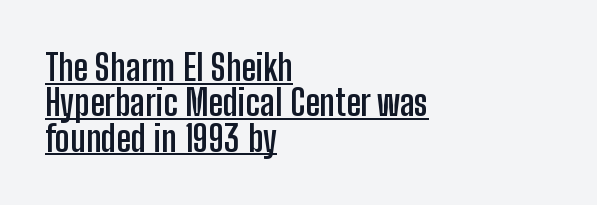
The image shows 36 px semibold, condensed sans-serif type, upright; set left-aligned, tight line spacing (0.98x), normal letter spacing, underlined; low stroke contrast and a medium x-height.
